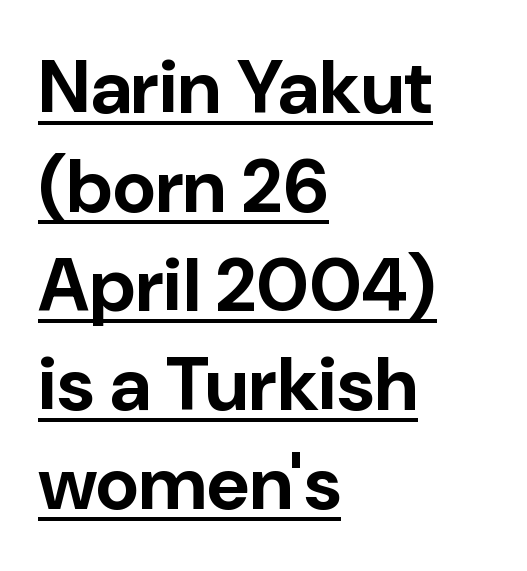
Q: Is the text bold? A: Yes.
Q: Is the text italic (slanted)? A: No, it is upright.
Q: Is the typeface a serif or a sans-serif typeface? A: Sans-serif.
Q: Is the text underlined? A: Yes.
Q: How is the paragraph aligned? A: Left-aligned.
Q: Is the spacing between letters normal or unusually wide? A: Normal.
Q: Is the spacing between lines tight, normal or loose? A: Normal.
Q: Width (condensed, normal, or wide)? A: Normal.
Q: Stroke contrast? A: Low.
Q: x-height? A: Medium.
Q: Monospaced? A: No.
